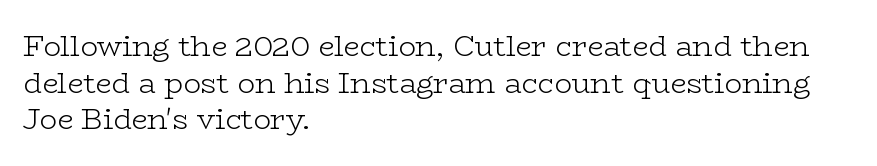
The image shows 29 px light, wide serif type, upright; set left-aligned, normal line spacing (1.26x), normal letter spacing, not underlined; low stroke contrast and a medium x-height.
